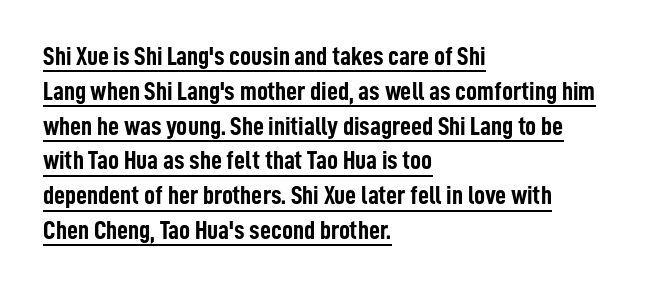
The letters are bold, with thick, heavy strokes. The paragraph has a hard left edge and a soft right edge. Honestly, the underline is the first thing you notice here. Every character sits straight up, as roman type does. Compared with typical paragraphs, the rows here are spaced about the same. How are the letters spaced? Ordinarily, with no added tracking.
